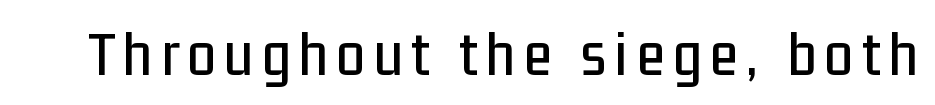
Regarding serifs, this sample does without them. Plain, unruled lines of type. Italic: no, the glyphs are upright roman. These lines are rendered in a variable-pitch font.
